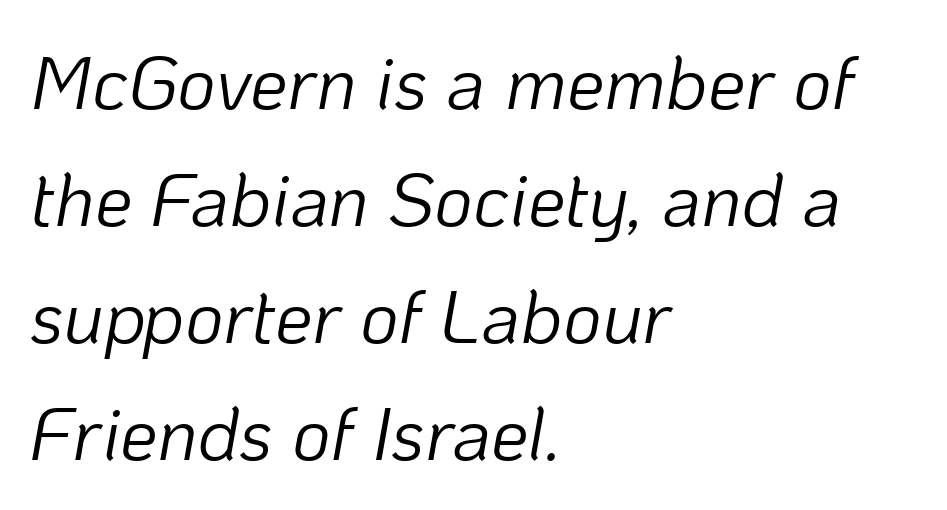
Q: Is the text bold? A: No.
Q: Is the text italic (slanted)? A: Yes, it leans right by about 10 degrees.
Q: Is the text underlined? A: No.
Q: How is the paragraph aligned? A: Left-aligned.
Q: Is the spacing between letters normal or unusually wide? A: Normal.
Q: Is the spacing between lines tight, normal or loose? A: Normal.
Q: Width (condensed, normal, or wide)? A: Normal.
Q: Stroke contrast? A: Low.
Q: x-height? A: Medium.
Q: Monospaced? A: No.
